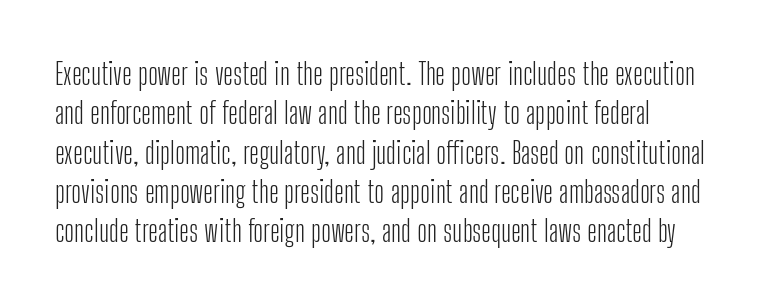
The image shows 30 px light, condensed sans-serif type, upright; set normal line spacing (1.31x), normal letter spacing, not underlined; low stroke contrast and a medium x-height.
